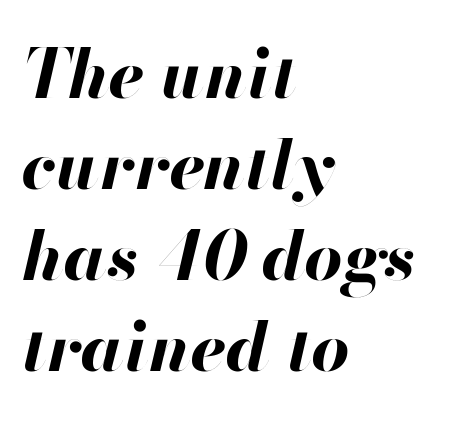
The image shows 67 px bold type, italic (leaning right); set left-aligned, normal line spacing (1.36x), normal letter spacing, not underlined; high stroke contrast and a small x-height.
